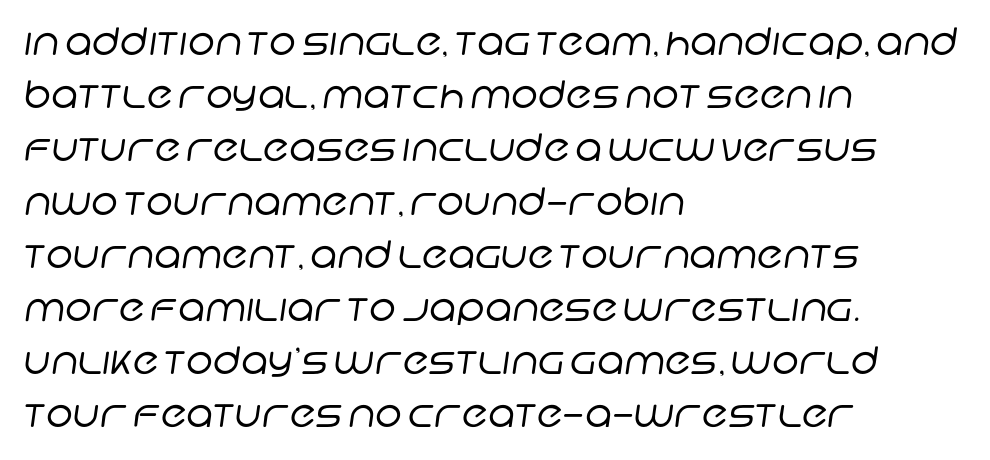
Casual observation: everything's shoved over to the left. Type without underlining. The font sits on the lighter half of the weight spectrum, regular included. How are the letters spaced? Ordinarily, with no added tracking.
